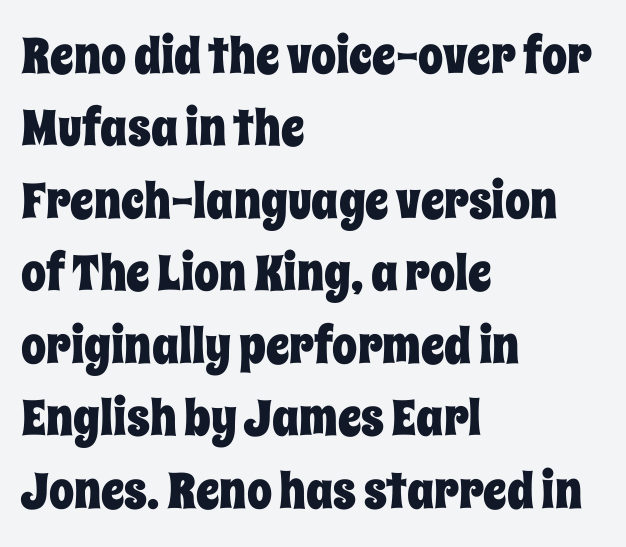
The image shows 50 px condensed type, upright; set left-aligned, normal line spacing (1.45x), normal letter spacing, not underlined; low stroke contrast and a large x-height.
